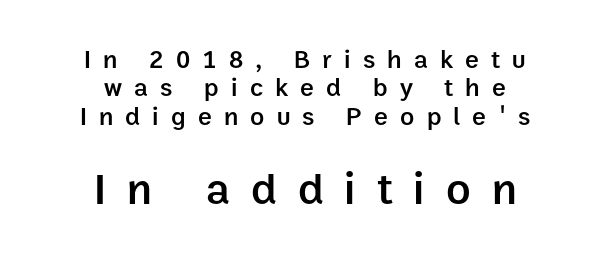
{"serif": "no", "italic": "no", "bold": "semi", "weight": "semibold", "width": "normal", "stroke_contrast": "low", "x_height": "medium", "monospaced": "no", "underline": "no", "align": "center", "line_spacing": "tight", "line_spacing_ratio": 1.09, "letter_spacing": "wide", "letter_spacing_em": 0.47, "larger_block": "second", "size_ratio": 1.73, "glyph_px": 45}
